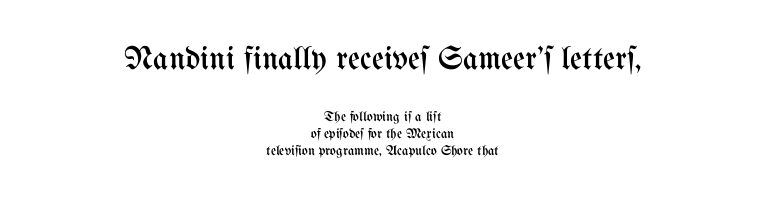
{"italic": "no", "bold": "no", "weight": "regular", "width": "condensed", "stroke_contrast": "medium", "x_height": "medium", "monospaced": "no", "underline": "no", "align": "center", "line_spacing_ratio": 1.23, "letter_spacing": "normal", "letter_spacing_em": 0.0, "larger_block": "first", "size_ratio": 2.36, "glyph_px": 33}
